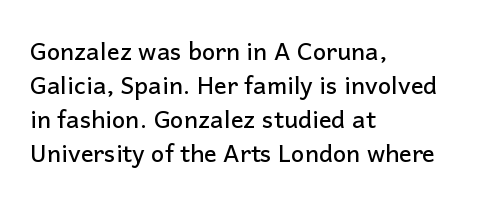
The image shows 24 px text type, upright; set left-aligned, normal line spacing (1.42x), normal letter spacing, not underlined.
